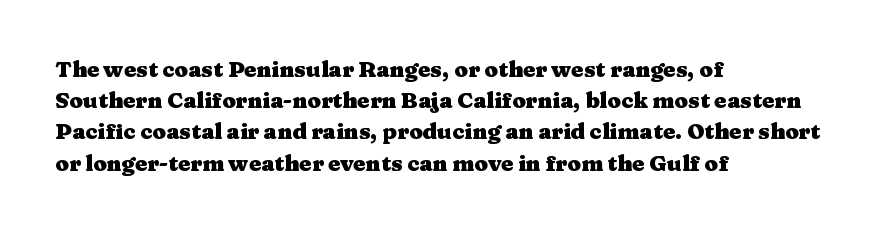
{"italic": "no", "bold": "yes", "underline": "no", "align": "left", "line_spacing": "normal", "line_spacing_ratio": 1.42, "letter_spacing": "normal", "letter_spacing_em": 0.0, "glyph_px": 22}
